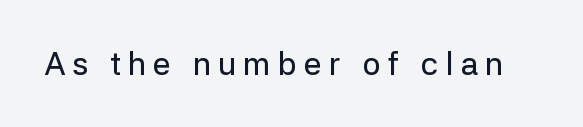
The image shows 32 px sans-serif type, upright; set unusually wide letter spacing (+0.22 em), not underlined; low stroke contrast and a medium x-height.
